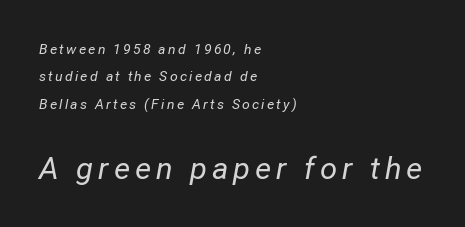
The image shows 31 px regular-weight type, italic (leaning right); set left-aligned, loose line spacing (1.95x), not underlined; the second (bottom) block is 2.21x larger; low stroke contrast and a medium x-height.
